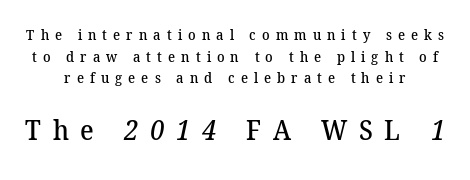
What stands out about the letter spacing? Its width — letters are far apart. Quick note: underline off. The composition opens small and finishes big. This is moderately heavy type, rendered in semibold.
